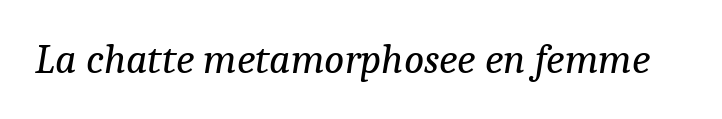
The image shows 42 px regular-weight serif type, italic (leaning right); set normal letter spacing, not underlined; low stroke contrast and a medium x-height.
